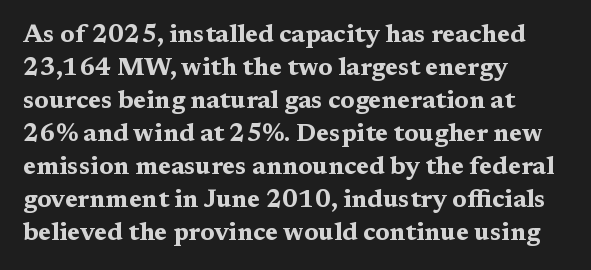
The image shows 25 px bold type, upright; set left-aligned, normal line spacing (1.32x), normal letter spacing, not underlined.
